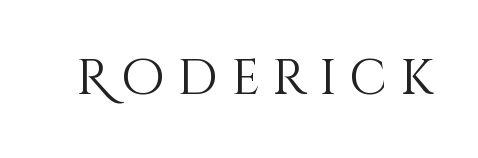
{"italic": "no", "bold": "no", "weight": "light", "width": "normal", "stroke_contrast": "medium", "x_height": "large", "monospaced": "no", "underline": "no", "letter_spacing": "wide", "letter_spacing_em": 0.26, "glyph_px": 50}
